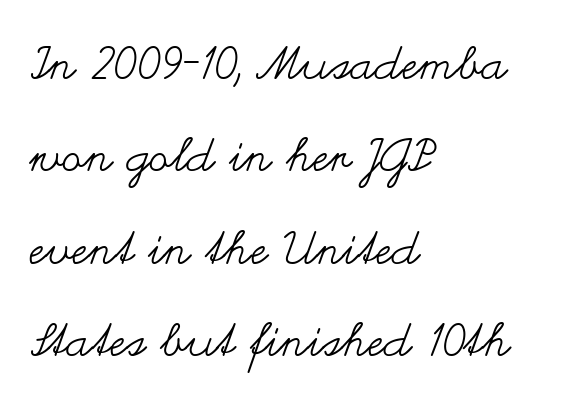
Vertical spacing — loose. No extra tracking has been applied to these lines. On a weight scale, this lands at 450 or below. The paragraph has a hard left edge and a soft right edge. Anything drawn beneath the words? Only blank space.
